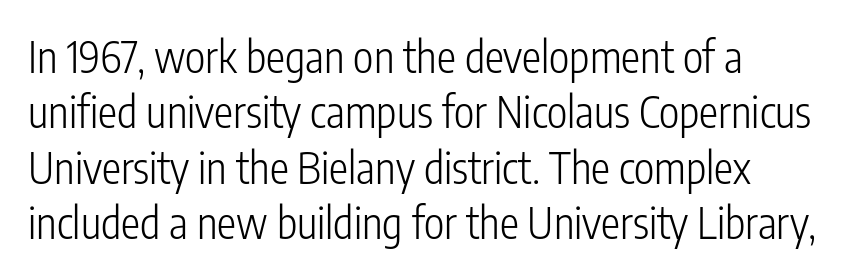
The rendering uses natural spacing where letterforms have individual widths. Is the type heavy? It reads as light-to-regular instead. The text was rendered using a sans face with plain stroke endings. The passage shown is not underscored anywhere. No italicization has been applied; the sample stays upright. Students, observe: this is what conventionally led text looks like.
